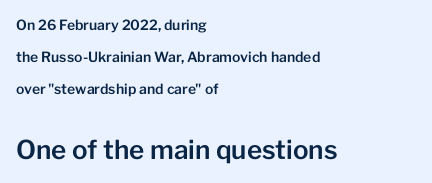
The image shows 26 px text type, upright; set left-aligned, loose line spacing (2.3x), normal letter spacing, not underlined; the second (bottom) block is 1.86x larger.
